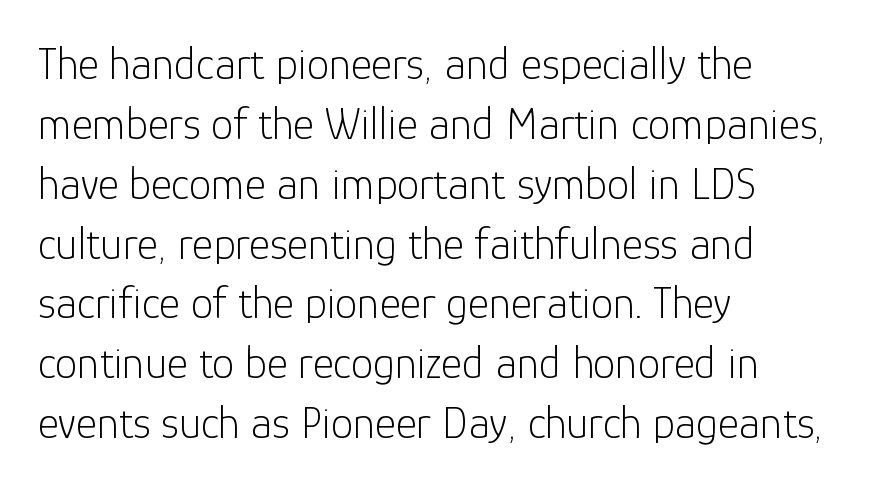
{"serif": "no", "italic": "no", "bold": "no", "weight": "light", "width": "normal", "stroke_contrast": "low", "x_height": "medium", "monospaced": "no", "underline": "no", "align": "left", "line_spacing": "normal", "line_spacing_ratio": 1.33, "letter_spacing": "normal", "letter_spacing_em": 0.0, "glyph_px": 45}
